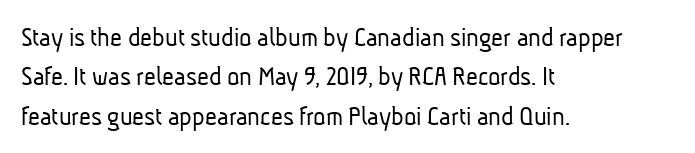
{"serif": "no", "bold": "no", "weight": "light", "width": "condensed", "stroke_contrast": "low", "x_height": "medium", "monospaced": "no", "underline": "no", "align": "left", "line_spacing": "normal", "line_spacing_ratio": 1.36, "letter_spacing": "normal", "letter_spacing_em": 0.0, "glyph_px": 29}
